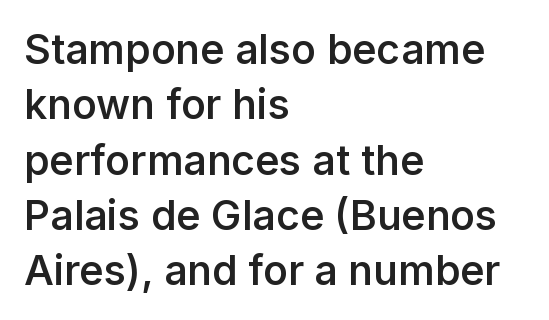
If you drew a ruler down the left edge, every line would touch it. Standard letterfit; no display-style spreading of the glyphs. The lettering holds an erect, upright posture throughout. In terms of letterform style, serifs are entirely absent. A typesetter would call this proportional, since set widths differ per character. Glance below the letters and you will spot only blank space.
